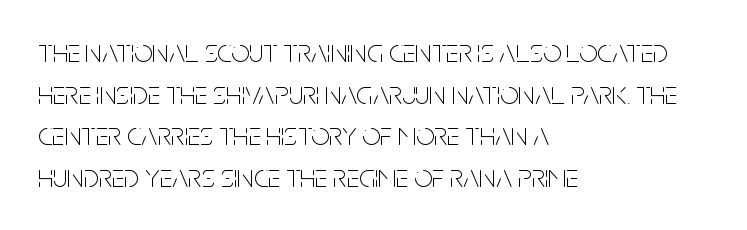
The image shows 32 px thin, condensed sans-serif type, upright; set left-aligned, normal line spacing (1.3x), normal letter spacing, not underlined; low stroke contrast and a large x-height.
